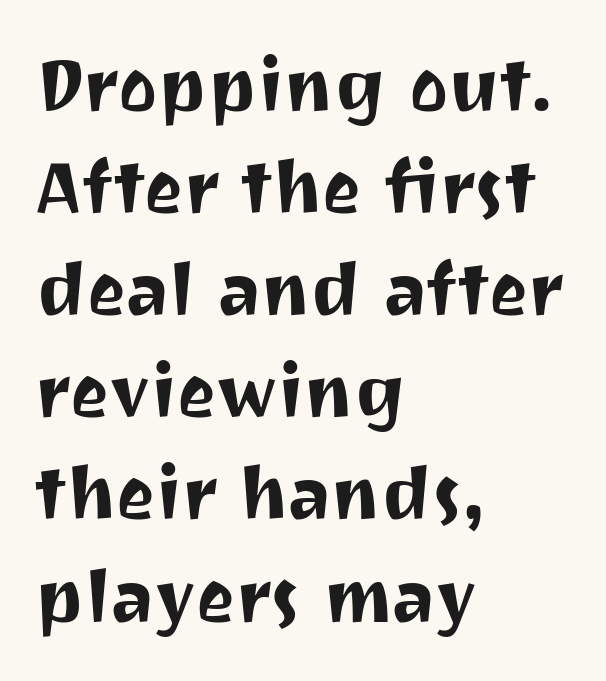
{"serif": "no", "italic": "no", "width": "normal", "stroke_contrast": "medium", "x_height": "medium", "monospaced": "no", "underline": "no", "align": "left", "line_spacing": "normal", "line_spacing_ratio": 1.38, "letter_spacing": "normal", "letter_spacing_em": 0.0, "glyph_px": 74}
